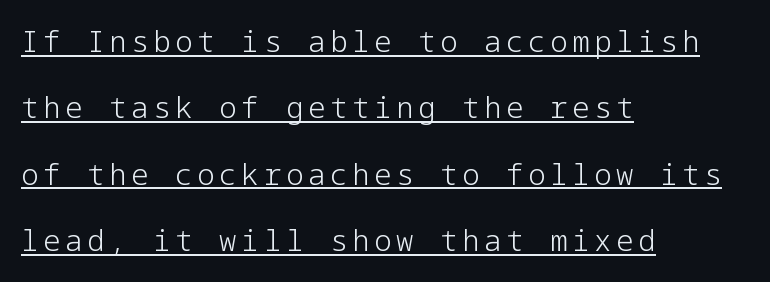
The image shows 29 px light sans-serif type, upright; set left-aligned, loose line spacing (2.29x), underlined; low stroke contrast and a medium x-height.
